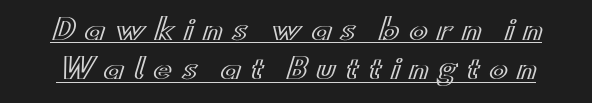
{"width": "wide", "x_height": "small", "monospaced": "no", "underline": "yes", "line_spacing": "normal", "line_spacing_ratio": 1.41, "letter_spacing": "wide", "letter_spacing_em": 0.33, "glyph_px": 28}
